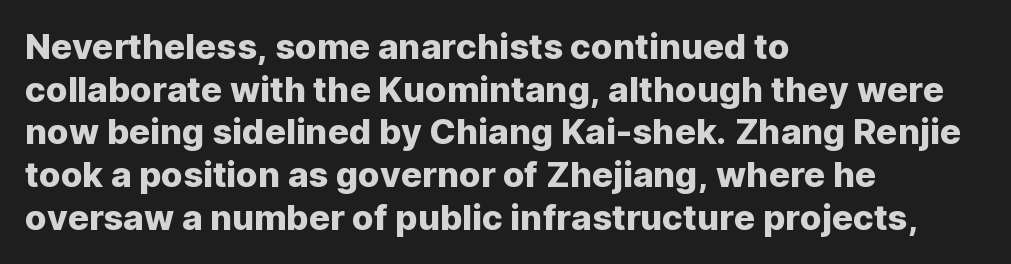
The image shows 35 px sans-serif type, upright; set left-aligned, line spacing 1.22x, normal letter spacing, not underlined; low stroke contrast and a medium x-height.
